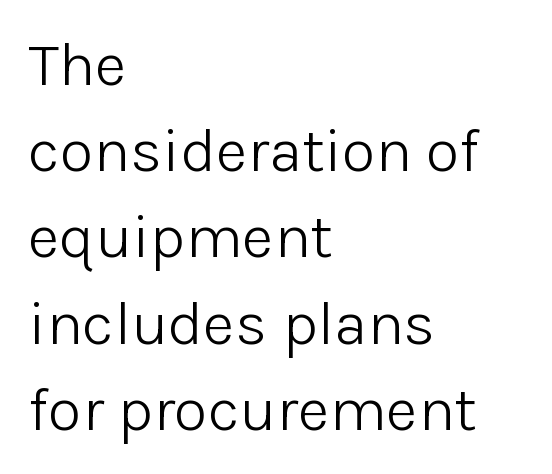
Q: Is the text bold? A: No.
Q: Is the text italic (slanted)? A: No, it is upright.
Q: Is the typeface a serif or a sans-serif typeface? A: Sans-serif.
Q: Is the text underlined? A: No.
Q: How is the paragraph aligned? A: Left-aligned.
Q: Is the spacing between letters normal or unusually wide? A: Normal.
Q: Is the spacing between lines tight, normal or loose? A: Normal.
Q: Width (condensed, normal, or wide)? A: Normal.
Q: Stroke contrast? A: Low.
Q: x-height? A: Medium.
Q: Monospaced? A: No.
